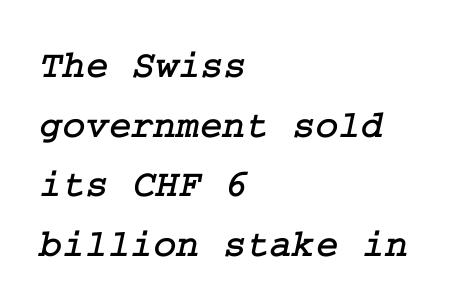
Q: Is the typeface a serif or a sans-serif typeface? A: Serif.
Q: Is the text underlined? A: No.
Q: How is the paragraph aligned? A: Left-aligned.
Q: Is the spacing between letters normal or unusually wide? A: Normal.
Q: Is the spacing between lines tight, normal or loose? A: Normal.
Q: Width (condensed, normal, or wide)? A: Normal.
Q: Stroke contrast? A: Low.
Q: x-height? A: Medium.
